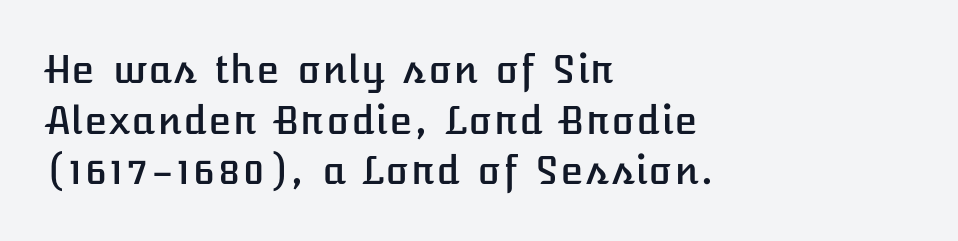
{"italic": "no", "width": "normal", "stroke_contrast": "low", "x_height": "medium", "underline": "no", "align": "left", "line_spacing": "normal", "line_spacing_ratio": 1.33, "letter_spacing": "normal", "letter_spacing_em": 0.0, "glyph_px": 38}
